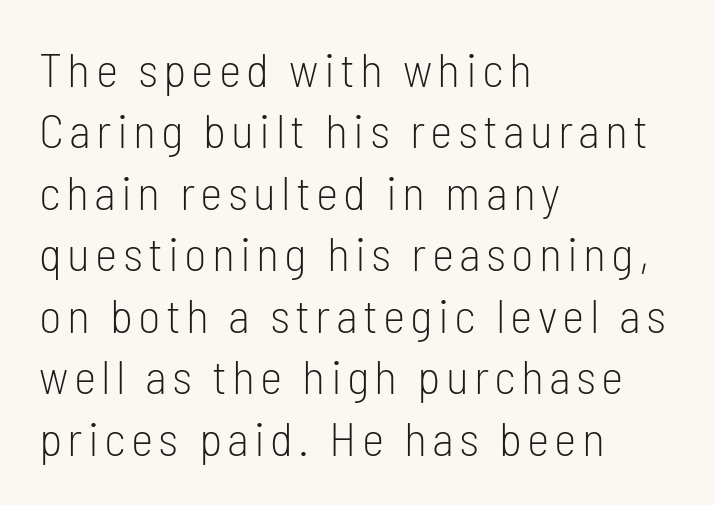
Q: Is the text bold? A: No.
Q: Is the text italic (slanted)? A: No, it is upright.
Q: Is the typeface a serif or a sans-serif typeface? A: Sans-serif.
Q: Is the text underlined? A: No.
Q: How is the paragraph aligned? A: Left-aligned.
Q: Is the spacing between lines tight, normal or loose? A: Normal.
Q: Width (condensed, normal, or wide)? A: Condensed.
Q: Stroke contrast? A: Low.
Q: x-height? A: Medium.
Q: Monospaced? A: No.
